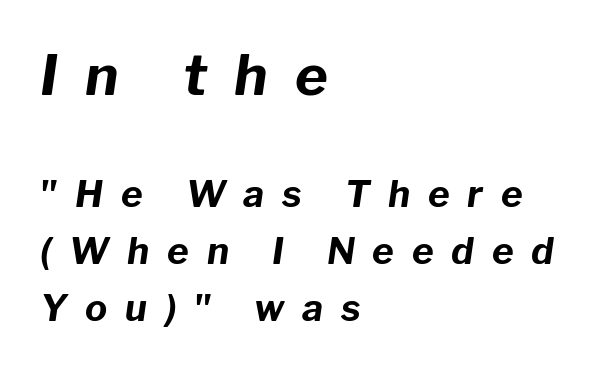
If you measured baseline to baseline, you'd find a middling distance. Alignment: flush left. The letterforms stand isolated, each surrounded by extra space. Notice how the stems are inclined rather than vertical — that's the hallmark of italics. In this sample the first text group is rendered at the bigger scale.
